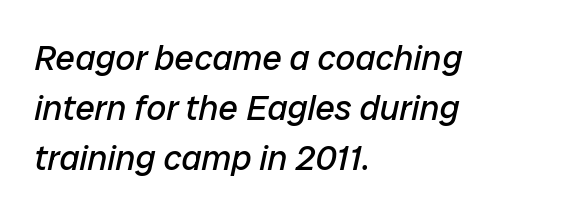
{"italic": "yes", "lean": "right", "slant_degrees": 12, "bold": "no", "weight": "regular", "width": "normal", "stroke_contrast": "low", "x_height": "medium", "monospaced": "no", "underline": "no", "align": "left", "line_spacing": "normal", "line_spacing_ratio": 1.43, "letter_spacing": "normal", "letter_spacing_em": 0.0, "glyph_px": 35}
